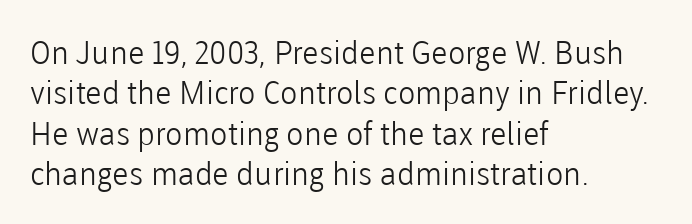
The image shows 32 px light sans-serif type, upright; set left-aligned, normal line spacing (1.26x), normal letter spacing, not underlined; low stroke contrast and a medium x-height.
